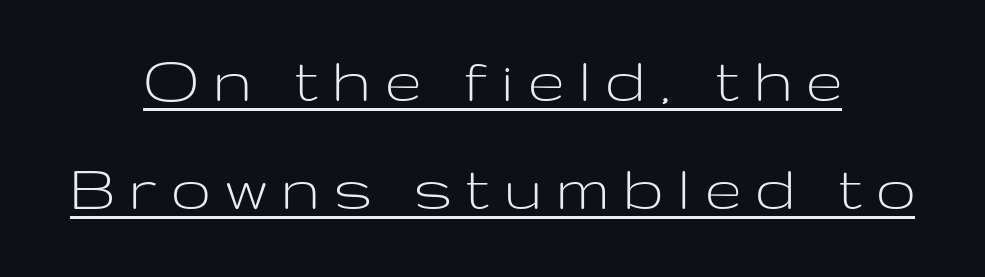
The image shows 69 px light, wide sans-serif type, upright; set centered, normal line spacing (1.57x), unusually wide letter spacing (+0.23 em), underlined; low stroke contrast and a medium x-height.
